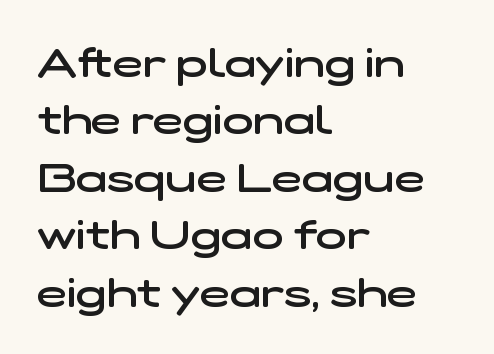
Caption: standard tracking, unaltered. Each letter keeps its own natural width here, so spacing adapts to shape. The leading is moderate, giving the passage an even texture. The font is running at a semibold setting, under full bold.
